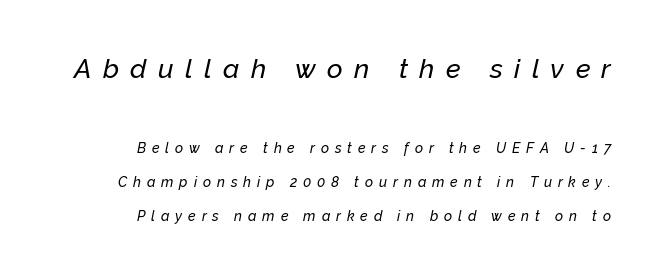
Q: Is the text italic (slanted)? A: Yes, it leans right by about 12 degrees.
Q: Is the text underlined? A: No.
Q: How is the paragraph aligned? A: Right-aligned.
Q: Is the spacing between letters normal or unusually wide? A: Unusually wide.
Q: Is the spacing between lines tight, normal or loose? A: Loose.
Q: Which block of text is set in a larger size, the first (top) or the second (bottom)? A: The first (top) one.
